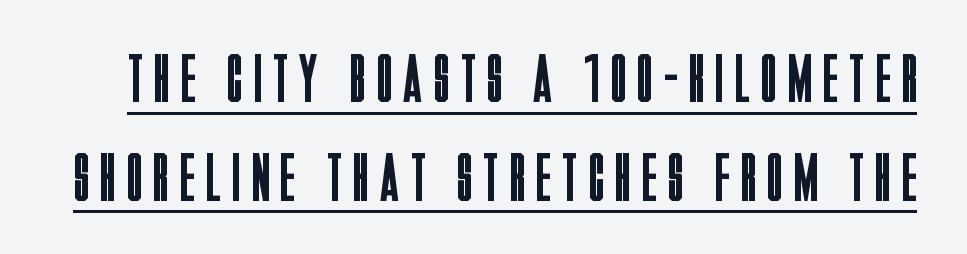
Students, observe the line beneath the letters — that is underlining. Whoever set this chose a conventional vertical rhythm. The face looks like a standard text weight, possibly lighter. The rendering shows plain stroke endings on the letterforms — a sans-serif design.
